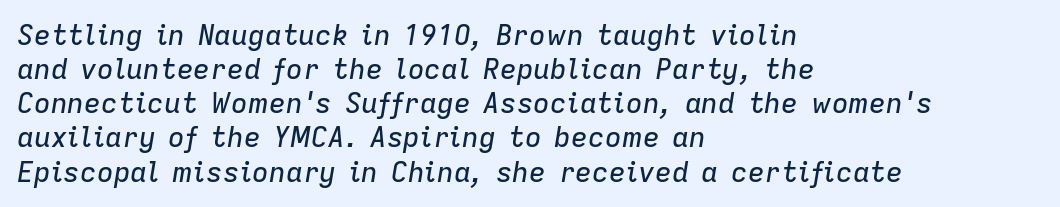
{"italic": "yes", "lean": "right", "slant_degrees": 9, "width": "normal", "stroke_contrast": "low", "x_height": "medium", "monospaced": "no", "underline": "no", "align": "left", "line_spacing_ratio": 1.22, "letter_spacing": "normal", "letter_spacing_em": 0.0, "glyph_px": 28}
